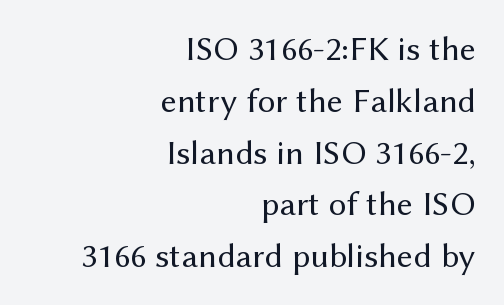
Q: Is the text bold? A: No.
Q: Is the text italic (slanted)? A: No, it is upright.
Q: Is the typeface a serif or a sans-serif typeface? A: Sans-serif.
Q: Is the text underlined? A: No.
Q: How is the paragraph aligned? A: Right-aligned.
Q: Is the spacing between letters normal or unusually wide? A: Normal.
Q: Is the spacing between lines tight, normal or loose? A: Normal.
Q: Width (condensed, normal, or wide)? A: Normal.
Q: Stroke contrast? A: Medium.
Q: x-height? A: Medium.
Q: Monospaced? A: No.
